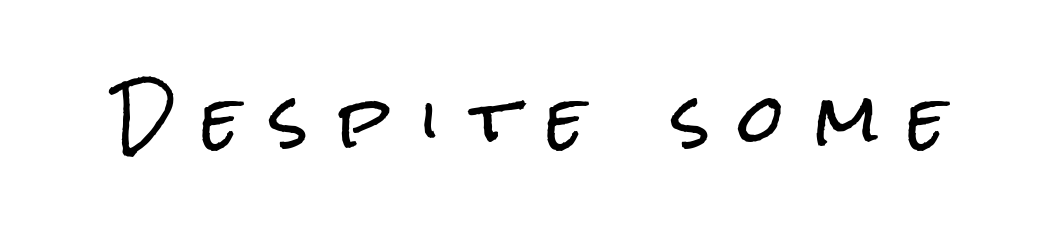
The image shows 65 px condensed sans-serif type, upright; set unusually wide letter spacing (+0.47 em), not underlined; low stroke contrast and a medium x-height.
